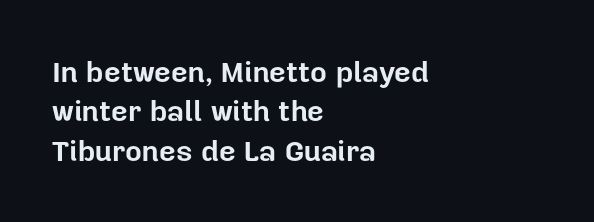
Q: Is the text bold? A: Yes.
Q: Is the text italic (slanted)? A: No, it is upright.
Q: Is the typeface a serif or a sans-serif typeface? A: Sans-serif.
Q: Is the text underlined? A: No.
Q: How is the paragraph aligned? A: Left-aligned.
Q: Is the spacing between letters normal or unusually wide? A: Normal.
Q: Is the spacing between lines tight, normal or loose? A: Normal.
Q: Width (condensed, normal, or wide)? A: Normal.
Q: Stroke contrast? A: Low.
Q: x-height? A: Medium.
Q: Monospaced? A: No.
